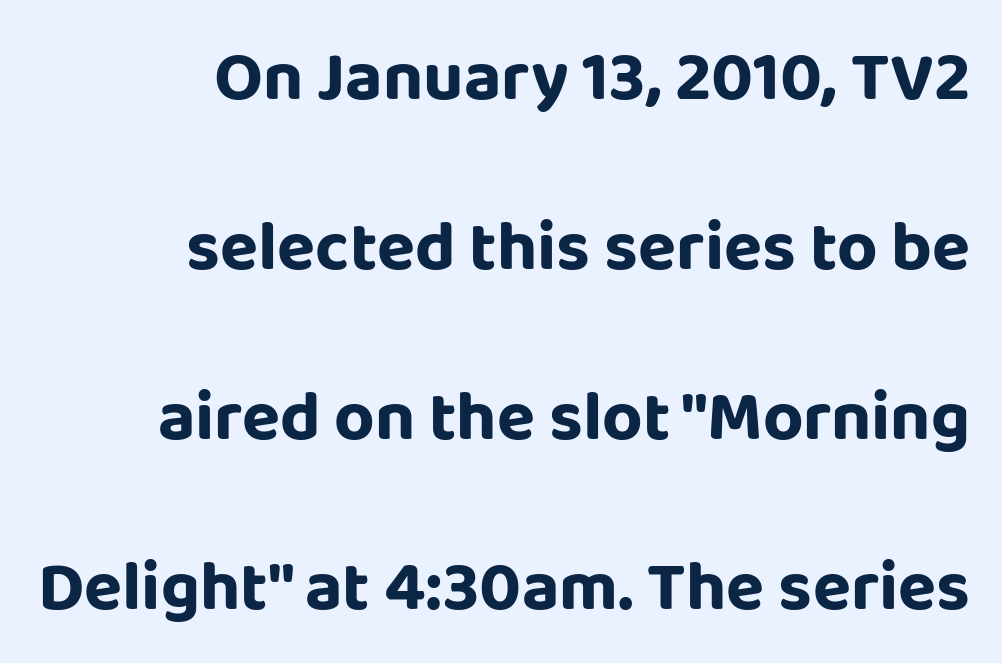
{"serif": "no", "italic": "no", "width": "normal", "stroke_contrast": "low", "x_height": "large", "monospaced": "no", "underline": "no", "align": "right", "line_spacing": "loose", "line_spacing_ratio": 2.43, "letter_spacing": "normal", "letter_spacing_em": 0.0, "glyph_px": 70}
